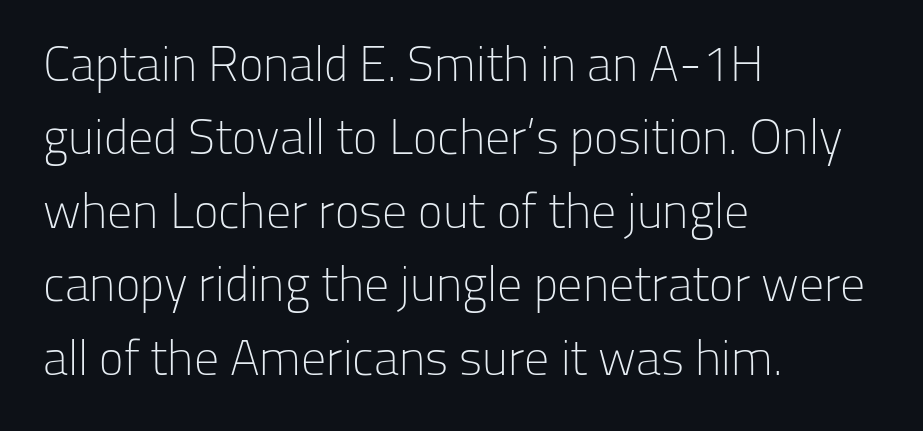
Serif or sans? Sans — the stroke terminals are bare. Letter spacing: default. You could not count columns in this text — the font is proportionally spaced. What's the leading like? Ordinary, nothing unusual.
